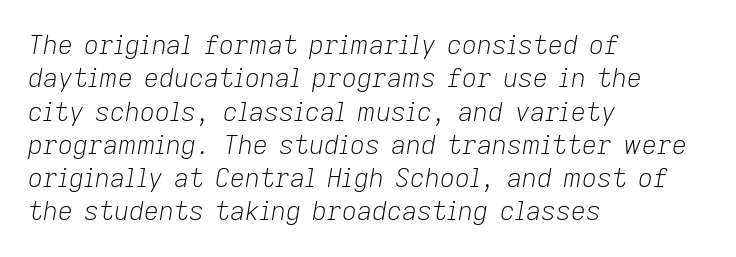
{"italic": "yes", "lean": "right", "slant_degrees": 9, "bold": "no", "underline": "no", "align": "left", "line_spacing": "normal", "line_spacing_ratio": 1.28, "letter_spacing": "normal", "letter_spacing_em": 0.0, "glyph_px": 26}
